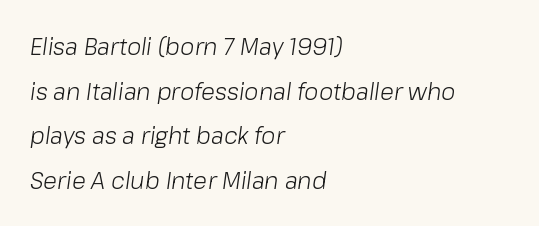
{"italic": "yes", "lean": "right", "slant_degrees": 8, "bold": "no", "underline": "no", "align": "left", "line_spacing": "loose", "line_spacing_ratio": 1.94, "letter_spacing": "normal", "letter_spacing_em": 0.0, "glyph_px": 23}
